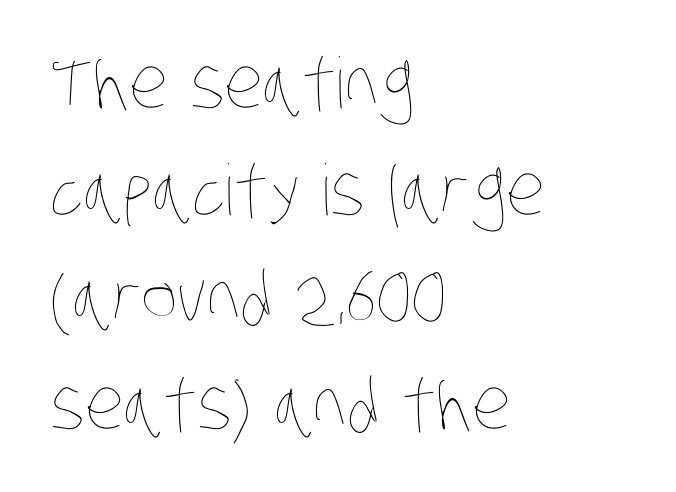
Q: Is the text bold? A: No.
Q: Is the text underlined? A: No.
Q: How is the paragraph aligned? A: Left-aligned.
Q: Is the spacing between letters normal or unusually wide? A: Normal.
Q: Is the spacing between lines tight, normal or loose? A: Normal.
Q: Width (condensed, normal, or wide)? A: Condensed.
Q: Stroke contrast? A: Low.
Q: x-height? A: Large.
Q: Monospaced? A: No.
